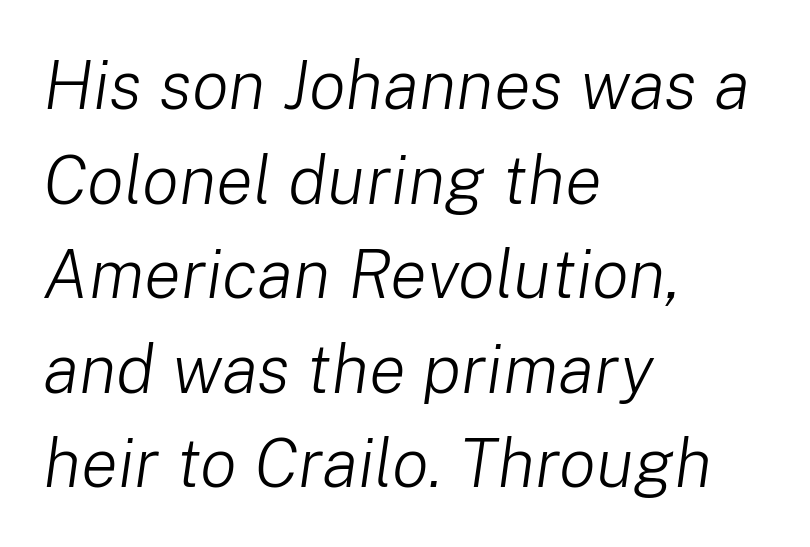
{"italic": "yes", "lean": "right", "slant_degrees": 8, "bold": "no", "weight": "light", "width": "normal", "stroke_contrast": "low", "x_height": "medium", "monospaced": "no", "underline": "no", "align": "left", "line_spacing": "normal", "line_spacing_ratio": 1.37, "letter_spacing": "normal", "letter_spacing_em": 0.0, "glyph_px": 69}
